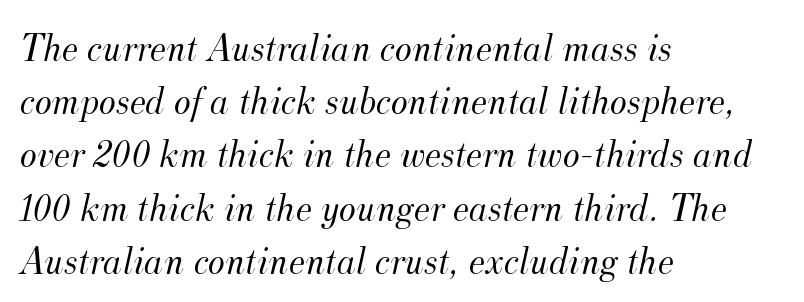
{"serif": "yes", "italic": "yes", "lean": "right", "slant_degrees": 12, "bold": "no", "weight": "light", "width": "normal", "stroke_contrast": "medium", "x_height": "small", "monospaced": "no", "underline": "no", "align": "left", "line_spacing": "normal", "line_spacing_ratio": 1.33, "letter_spacing": "normal", "letter_spacing_em": 0.0, "glyph_px": 40}
